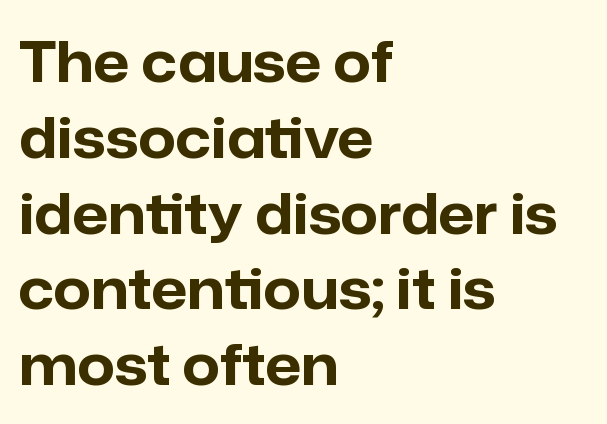
It's the straight-up-and-down kind of type. Nobody drew a line under any word here. In terms of weight, the rendering is a true, heavy bold. Alignment: flush left. Observe the absence of serifs on each vertical stroke in this sample. Is there much room between lines? A standard amount, neither cramped nor airy.
